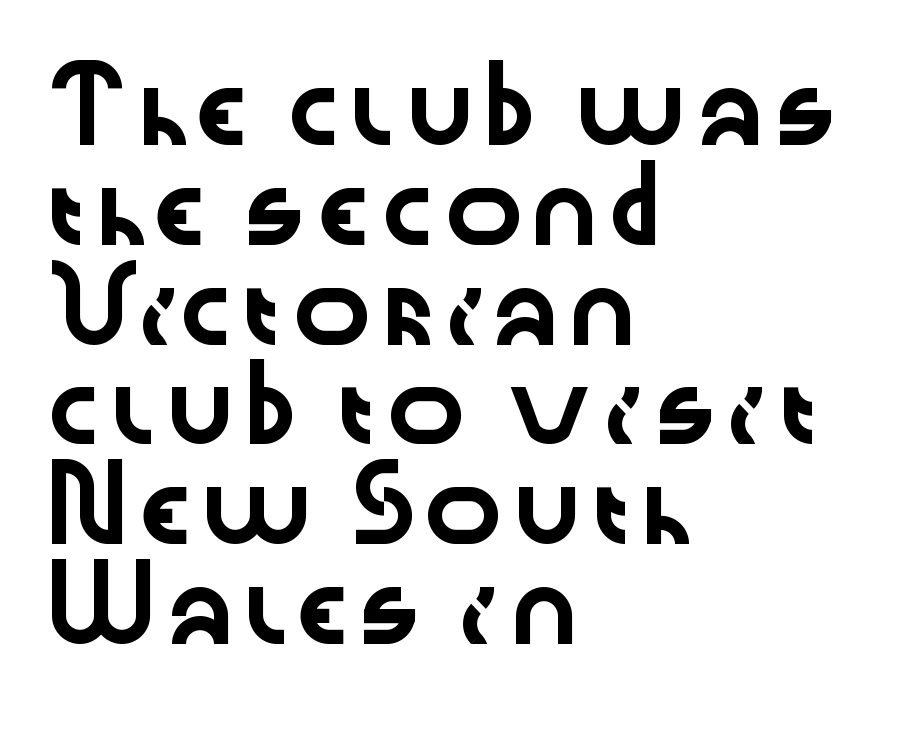
Q: Is the text italic (slanted)? A: No, it is upright.
Q: Is the typeface a serif or a sans-serif typeface? A: Sans-serif.
Q: Is the text underlined? A: No.
Q: How is the paragraph aligned? A: Left-aligned.
Q: Is the spacing between letters normal or unusually wide? A: Normal.
Q: Is the spacing between lines tight, normal or loose? A: Normal.
Q: Width (condensed, normal, or wide)? A: Wide.
Q: Stroke contrast? A: Low.
Q: x-height? A: Medium.
Q: Monospaced? A: No.
